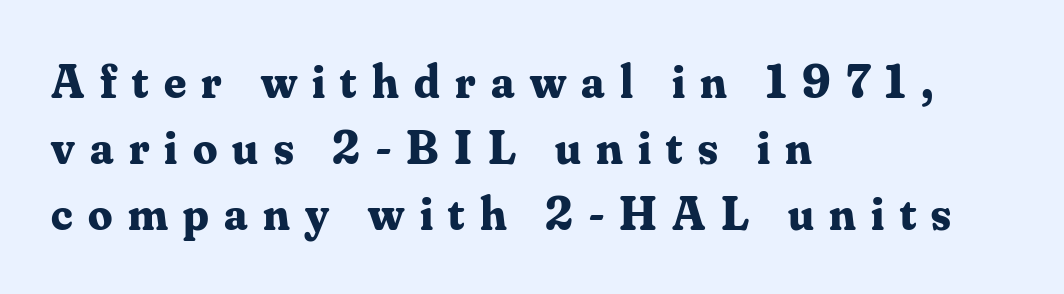
Q: Is the text bold? A: Yes.
Q: Is the text italic (slanted)? A: No, it is upright.
Q: Is the typeface a serif or a sans-serif typeface? A: Serif.
Q: Is the text underlined? A: No.
Q: How is the paragraph aligned? A: Left-aligned.
Q: Is the spacing between letters normal or unusually wide? A: Unusually wide.
Q: Is the spacing between lines tight, normal or loose? A: Normal.
Q: Width (condensed, normal, or wide)? A: Normal.
Q: Stroke contrast? A: Medium.
Q: x-height? A: Small.
Q: Monospaced? A: No.
